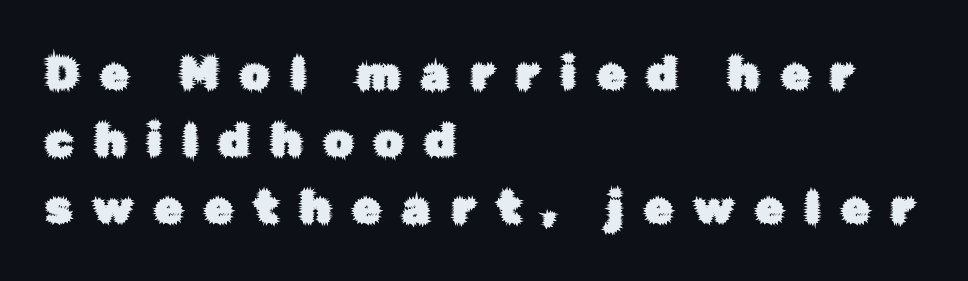
{"serif": "no", "italic": "no", "width": "normal", "stroke_contrast": "low", "x_height": "medium", "monospaced": "no", "underline": "no", "align": "left", "line_spacing": "normal", "line_spacing_ratio": 1.46, "letter_spacing": "wide", "letter_spacing_em": 0.46, "glyph_px": 46}
